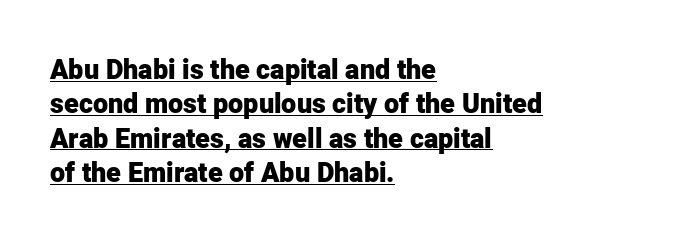
{"italic": "no", "bold": "yes", "underline": "yes", "align": "left", "line_spacing": "normal", "line_spacing_ratio": 1.27, "letter_spacing": "normal", "letter_spacing_em": 0.0, "glyph_px": 27}
